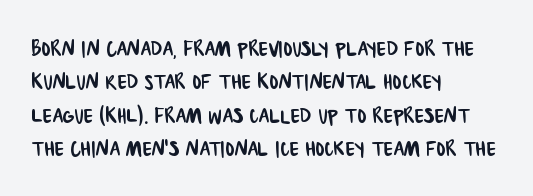
The glyphs are unaccompanied by any horizontal stroke below them. Spacing between characters is what you'd get straight out of the box. Horizontal alignment here is leftward, the default for most running prose.
